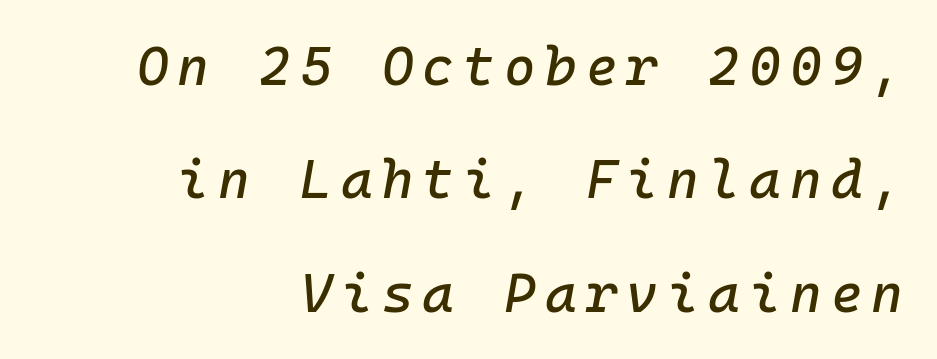
Words float on clear page, feet unadorned. All the whitespace from short lines collects on the left. Is this a fixed-width face? Yes — each glyph sits in an identical cell. Airy leading. Tall strokes in this sample are angled rather than plumb.
